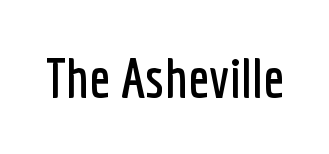
The image shows 55 px condensed sans-serif type, upright; set normal letter spacing, not underlined; low stroke contrast and a medium x-height.
